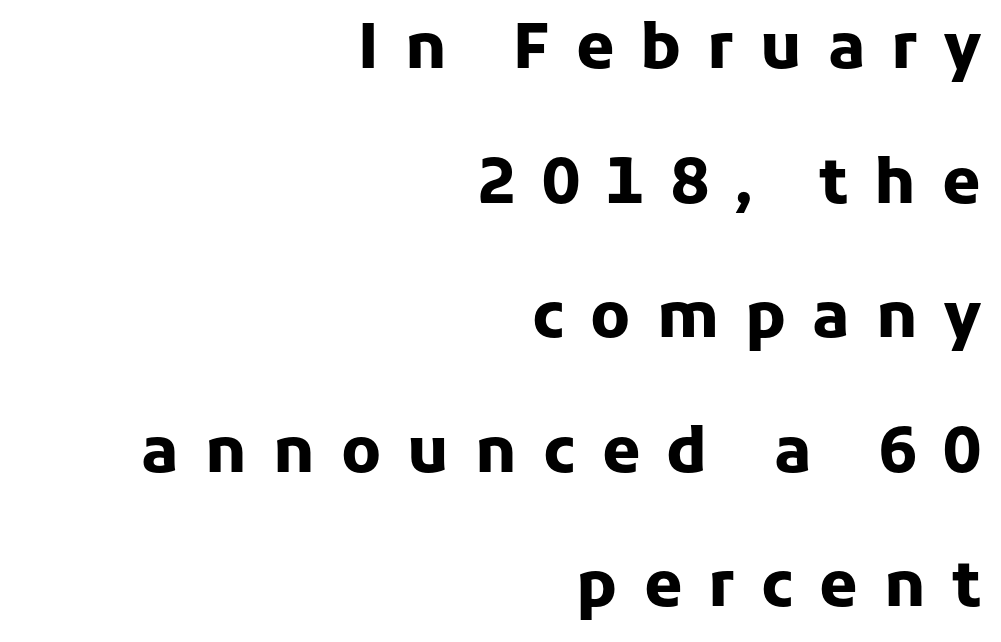
The image shows 62 px heavy sans-serif type, upright; set right-aligned, loose line spacing (2.17x), unusually wide letter spacing (+0.42 em), not underlined; low stroke contrast and a medium x-height.
